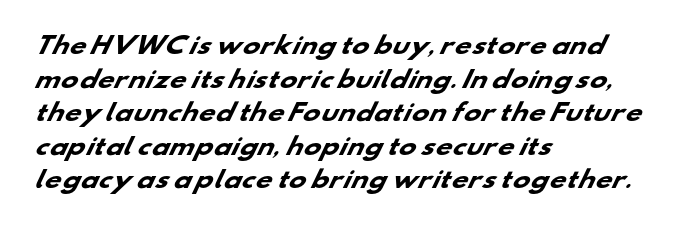
The vertical gap from one line to the next is medium. You could call the tracking neutral — neither tight nor loose. Its strokes are broad and dark, the hallmark of bold type. Only glyphs here, with clear space below each row.
